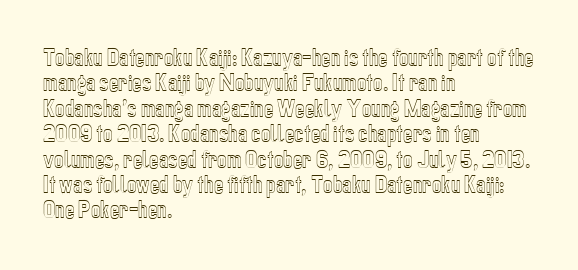
Q: Is the text italic (slanted)? A: No, it is upright.
Q: Is the text underlined? A: No.
Q: How is the paragraph aligned? A: Left-aligned.
Q: Is the spacing between letters normal or unusually wide? A: Normal.
Q: Is the spacing between lines tight, normal or loose? A: Normal.
